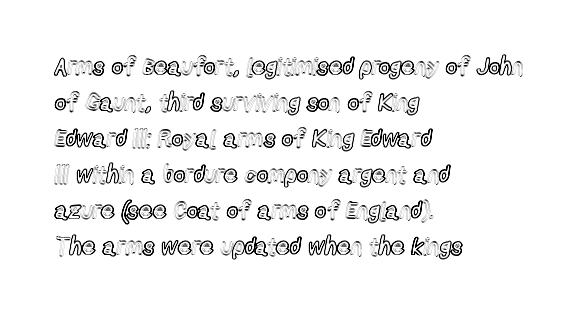
Whoever set this chose a conventional vertical rhythm. The line texture is even and compact thanks to regular tracking. Each row of text sits above clean, open space.
